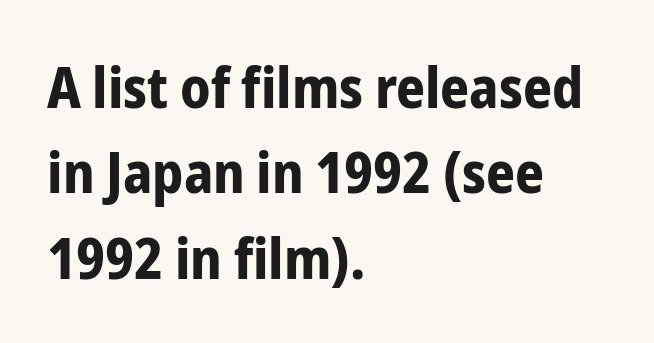
Q: Is the text bold? A: Yes.
Q: Is the text italic (slanted)? A: No, it is upright.
Q: Is the typeface a serif or a sans-serif typeface? A: Sans-serif.
Q: Is the text underlined? A: No.
Q: How is the paragraph aligned? A: Left-aligned.
Q: Is the spacing between letters normal or unusually wide? A: Normal.
Q: Is the spacing between lines tight, normal or loose? A: Normal.
Q: Width (condensed, normal, or wide)? A: Condensed.
Q: Stroke contrast? A: Low.
Q: x-height? A: Medium.
Q: Monospaced? A: No.
